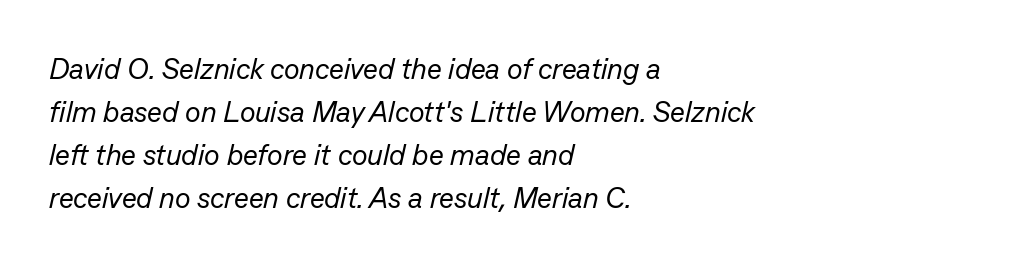
The block of text has a typical density, with ordinary space between rows. Style check: oblique. Inter-character spacing is left at the font's built-in metrics. Vertical stems look standard width or narrower in stroke. All the whitespace from short lines collects on the right.
